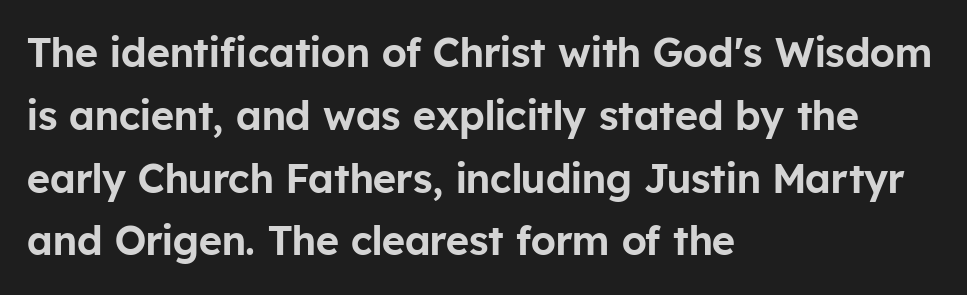
Varying glyph widths throughout — classic text-font behaviour. Compared with a centered layout, this one pins lines to the left instead. The horizontal fit of the characters is conventional and even. In terms of posture, this sample is upright. Quick note: interline space is typical.
